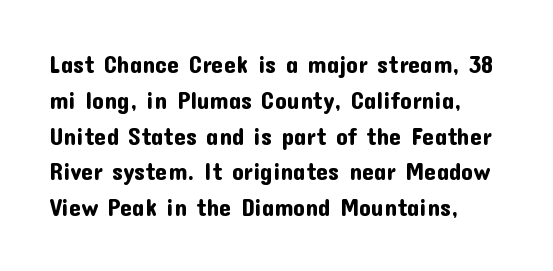
The image shows 24 px text type, upright; set left-aligned, normal line spacing (1.49x), normal letter spacing, not underlined.
